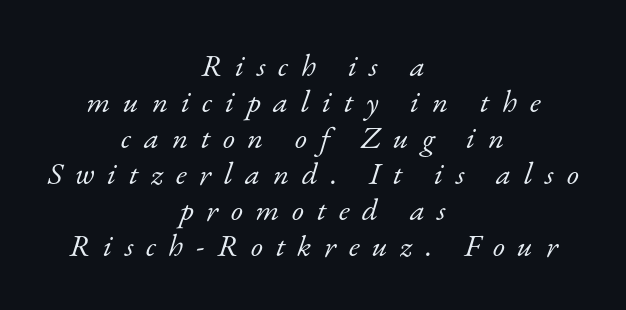
The image shows 31 px light serif type, italic (leaning right); set centered, line spacing 1.16x, unusually wide letter spacing (+0.41 em), not underlined; low stroke contrast and a small x-height.
